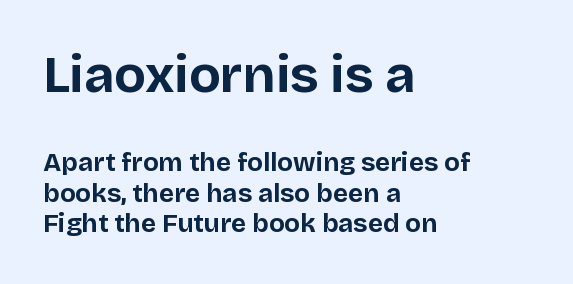
Q: Is the text bold? A: Yes.
Q: Is the text italic (slanted)? A: No, it is upright.
Q: Is the typeface a serif or a sans-serif typeface? A: Sans-serif.
Q: Is the text underlined? A: No.
Q: How is the paragraph aligned? A: Left-aligned.
Q: Is the spacing between letters normal or unusually wide? A: Normal.
Q: Which block of text is set in a larger size, the first (top) or the second (bottom)? A: The first (top) one.
Q: Width (condensed, normal, or wide)? A: Normal.
Q: Stroke contrast? A: Low.
Q: x-height? A: Large.
Q: Monospaced? A: No.
